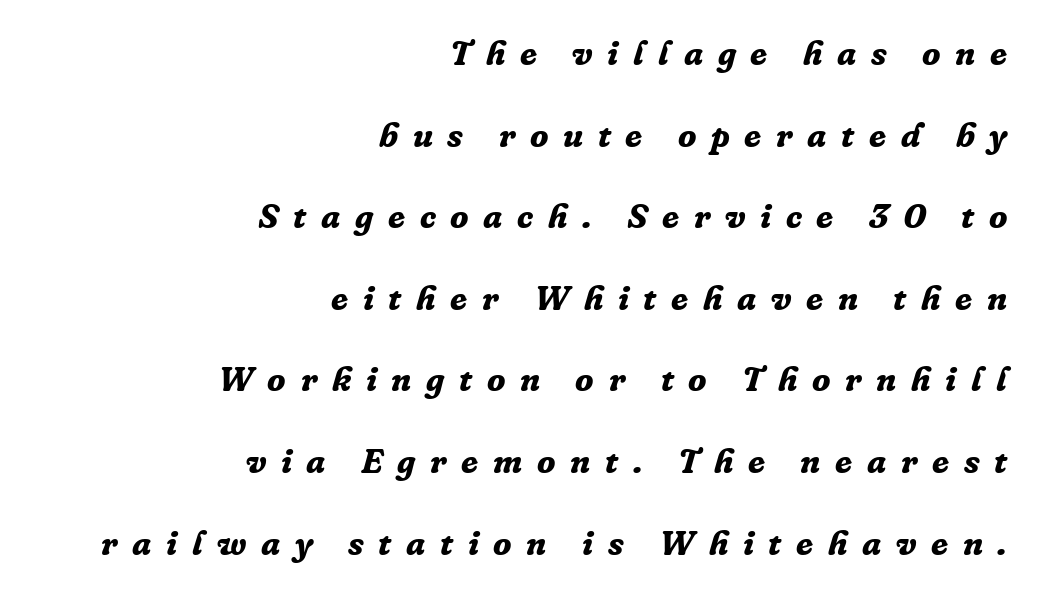
Q: Is the text bold? A: Yes.
Q: Is the text italic (slanted)? A: Yes, it leans right by about 16 degrees.
Q: Is the typeface a serif or a sans-serif typeface? A: Serif.
Q: Is the text underlined? A: No.
Q: How is the paragraph aligned? A: Right-aligned.
Q: Is the spacing between letters normal or unusually wide? A: Unusually wide.
Q: Is the spacing between lines tight, normal or loose? A: Loose.
Q: Width (condensed, normal, or wide)? A: Normal.
Q: Stroke contrast? A: Low.
Q: x-height? A: Medium.
Q: Monospaced? A: No.
